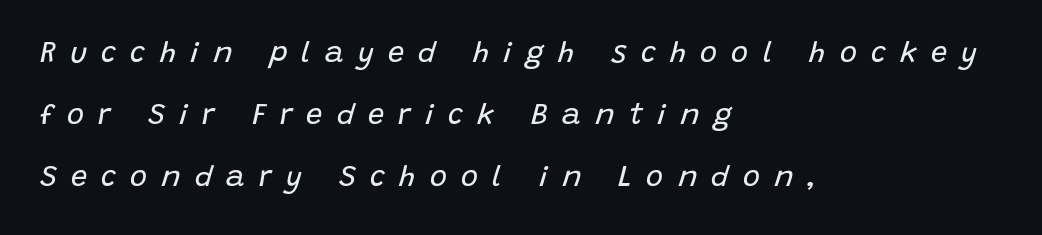
{"italic": "yes", "lean": "right", "slant_degrees": 15, "bold": "no", "weight": "regular", "width": "normal", "stroke_contrast": "low", "x_height": "large", "monospaced": "no", "underline": "no", "align": "left", "line_spacing": "loose", "line_spacing_ratio": 2.14, "letter_spacing": "wide", "letter_spacing_em": 0.49, "glyph_px": 29}
